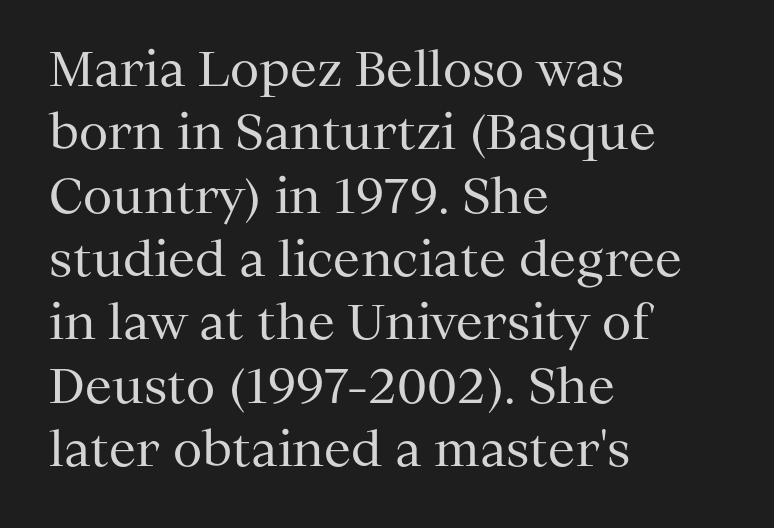
The image shows 48 px regular-weight serif type, upright; set left-aligned, normal line spacing (1.32x), normal letter spacing, not underlined; medium stroke contrast and a medium x-height.
